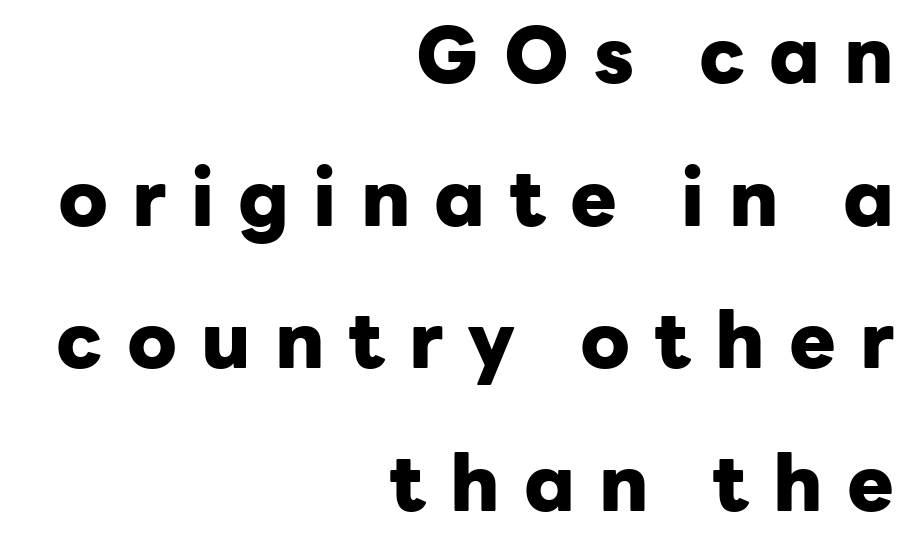
When letters stand straight like this, we call the style roman or upright. These lines stack with their right ends in a neat column. Heavy-handed strokes throughout: this text is bold. These lines are rendered in a variable-pitch font. The type family on display is of the sans-serif kind. Quick note: underline off.
